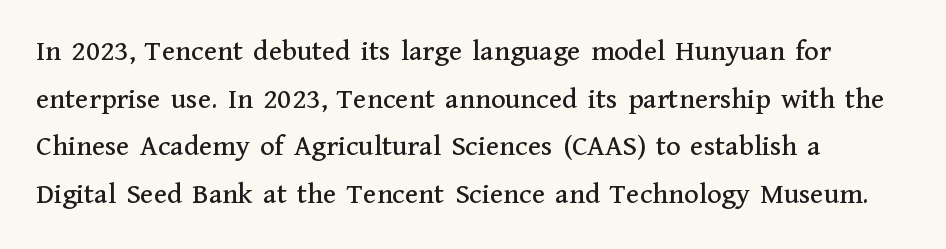
Q: Is the text italic (slanted)? A: No, it is upright.
Q: Is the typeface a serif or a sans-serif typeface? A: Serif.
Q: Is the text underlined? A: No.
Q: How is the paragraph aligned? A: Left-aligned.
Q: Is the spacing between letters normal or unusually wide? A: Normal.
Q: Is the spacing between lines tight, normal or loose? A: Normal.
Q: Width (condensed, normal, or wide)? A: Normal.
Q: Stroke contrast? A: Medium.
Q: x-height? A: Medium.
Q: Monospaced? A: No.
